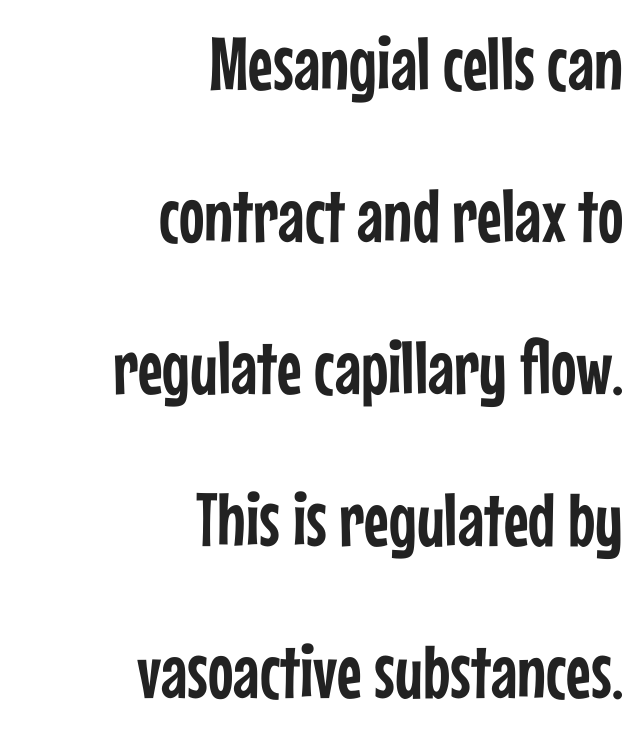
The image shows 76 px condensed sans-serif type, upright; set right-aligned, loose line spacing (2.0x), normal letter spacing, not underlined; low stroke contrast and a medium x-height.
